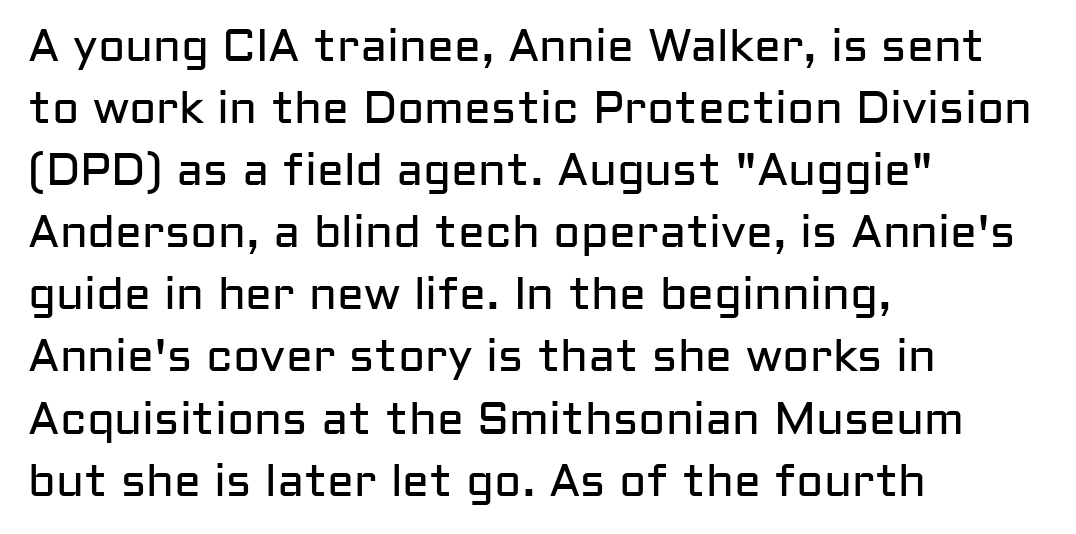
Here the designer chose a conventional face with non-uniform glyph widths. Vertical strokes here are truly vertical. Regular leading. Layout note: lines flush left. Stem width sits at or under what a default text font uses.
